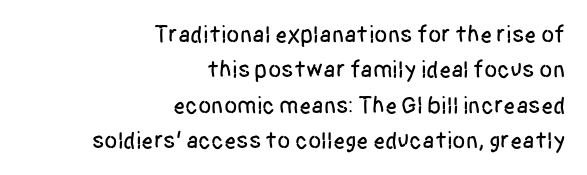
In terms of posture, this sample is upright. One glance says typical: line gaps are just what's usual. Reading down the block, your eye finds every line finishing at a fixed right position. The space beneath each line is pristine and unruled. Words appear dense and cohesive because spacing is normal.
